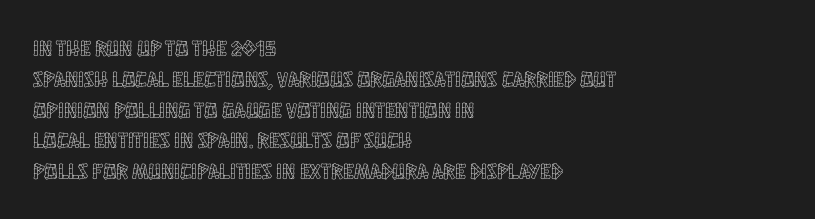
A classic flush-left, rag-right setting is used for this passage. Rendered with straight, roman letterforms. The rendering uses a moderate line-height, typical for paragraphs. In terms of letterspacing, this is plain default setting.
